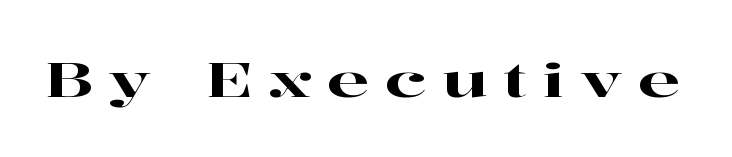
{"serif": "yes", "italic": "no", "width": "wide", "stroke_contrast": "high", "x_height": "medium", "monospaced": "no", "underline": "no", "letter_spacing": "wide", "letter_spacing_em": 0.32, "glyph_px": 49}
